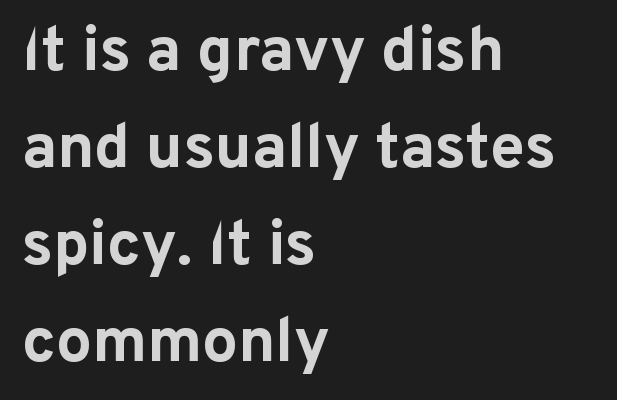
Q: Is the text bold? A: Yes.
Q: Is the text italic (slanted)? A: No, it is upright.
Q: Is the typeface a serif or a sans-serif typeface? A: Sans-serif.
Q: Is the text underlined? A: No.
Q: How is the paragraph aligned? A: Left-aligned.
Q: Is the spacing between letters normal or unusually wide? A: Normal.
Q: Is the spacing between lines tight, normal or loose? A: Normal.
Q: Width (condensed, normal, or wide)? A: Normal.
Q: Stroke contrast? A: Low.
Q: x-height? A: Medium.
Q: Monospaced? A: No.
